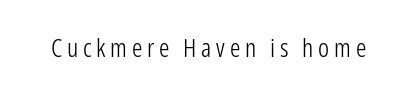
On a weight scale, this lands at 450 or below. The gap between lines stays unmarked. Notice how the stems are strictly vertical — no italics here.
